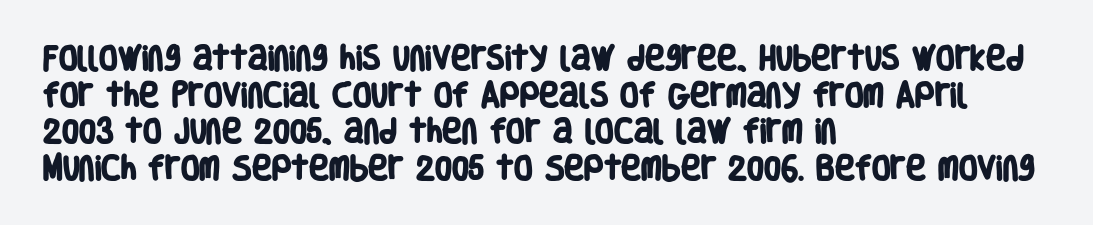
Q: Is the text bold? A: Yes.
Q: Is the text underlined? A: No.
Q: How is the paragraph aligned? A: Left-aligned.
Q: Is the spacing between letters normal or unusually wide? A: Normal.
Q: Is the spacing between lines tight, normal or loose? A: Normal.
